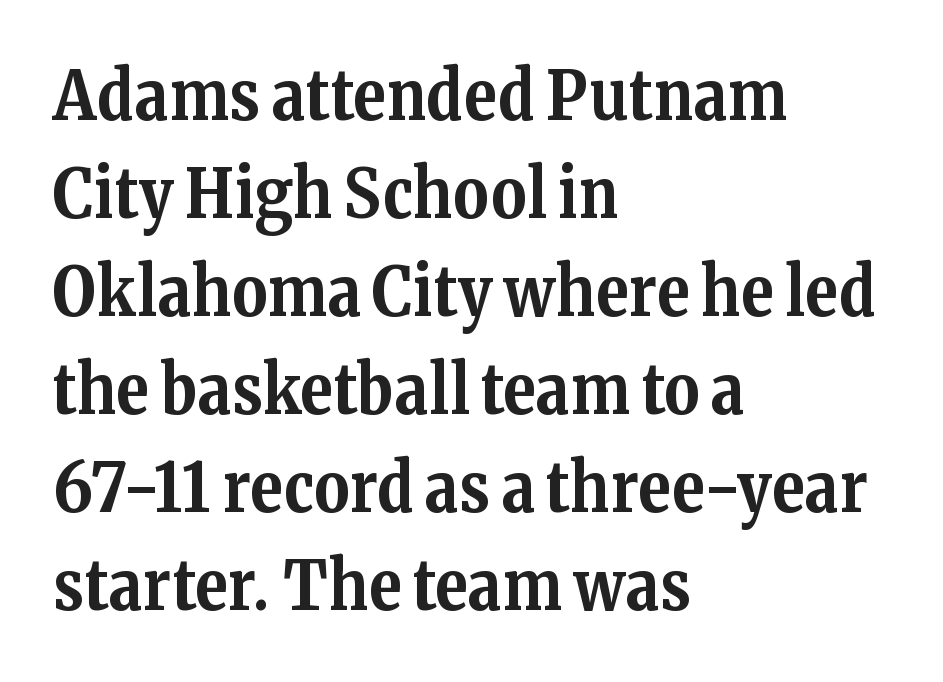
Q: Is the text bold? A: Yes.
Q: Is the text italic (slanted)? A: No, it is upright.
Q: Is the typeface a serif or a sans-serif typeface? A: Serif.
Q: Is the text underlined? A: No.
Q: How is the paragraph aligned? A: Left-aligned.
Q: Is the spacing between letters normal or unusually wide? A: Normal.
Q: Is the spacing between lines tight, normal or loose? A: Normal.
Q: Width (condensed, normal, or wide)? A: Normal.
Q: Stroke contrast? A: Medium.
Q: x-height? A: Medium.
Q: Monospaced? A: No.
